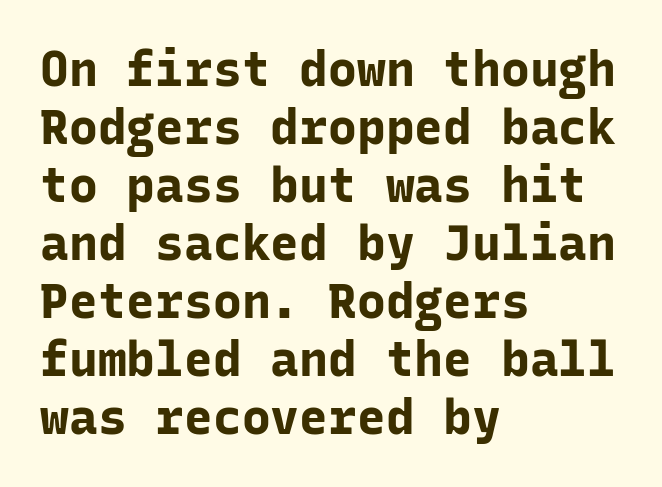
These lines stack with their left ends in a neat column. The font family rendered here belongs to the sans-serif group. Beneath every word, the page is bare. Here the glyphs are tracked normally, forming tight word shapes.
